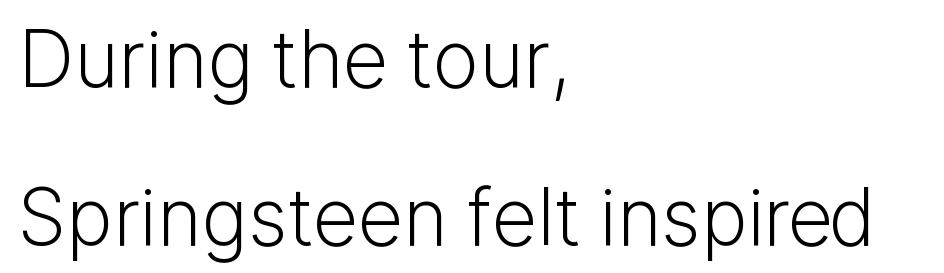
The image shows 78 px light sans-serif type, upright; set left-aligned, loose line spacing (2.02x), normal letter spacing, not underlined; low stroke contrast and a medium x-height.
